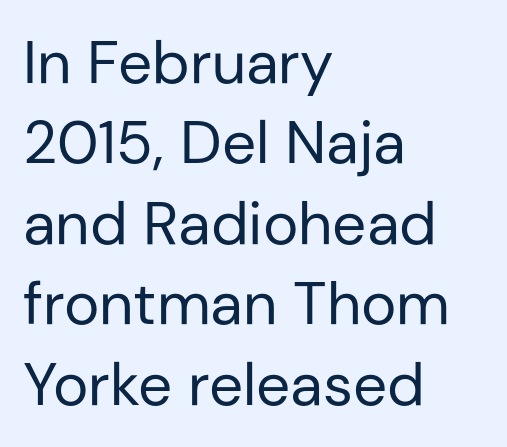
Is this a fixed-width face? No — the glyphs have proportional, varying widths. Does the copy run flush right? No — it runs flush left. The line-height multiplier appears to be the usual default. Rule under the text: the space is simply empty. In terms of letterspacing, this is plain default setting.
